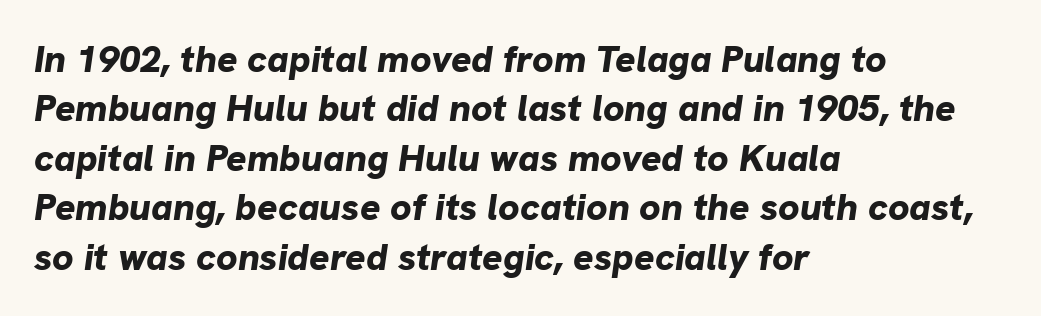
The image shows 38 px bold type, italic (leaning right); set left-aligned, normal line spacing (1.3x), normal letter spacing, not underlined; low stroke contrast and a medium x-height.
